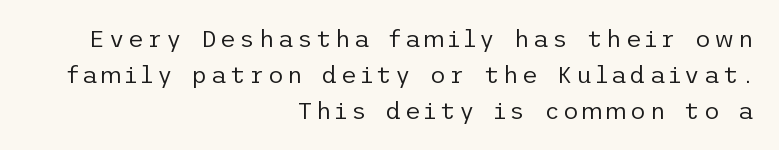
The image shows 24 px text type, upright; set right-aligned, normal line spacing (1.5x), not underlined.
